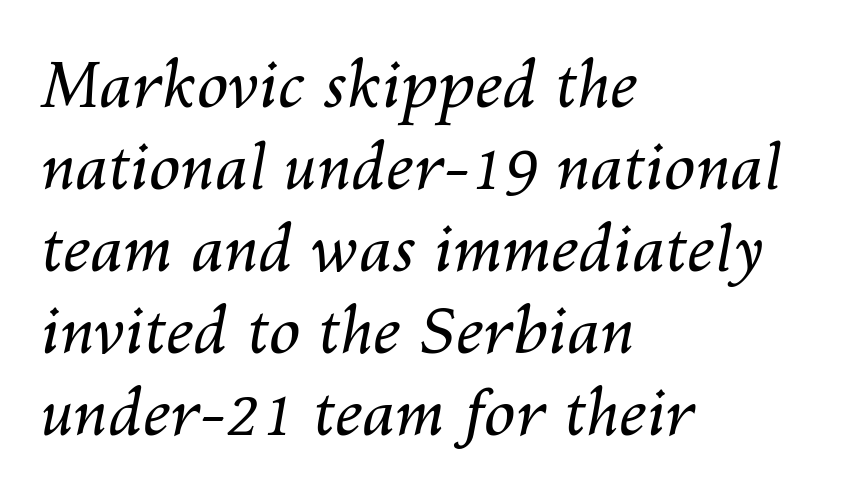
The image shows 63 px regular-weight type, italic (leaning right); set left-aligned, normal line spacing (1.3x), normal letter spacing, not underlined; medium stroke contrast and a medium x-height.
